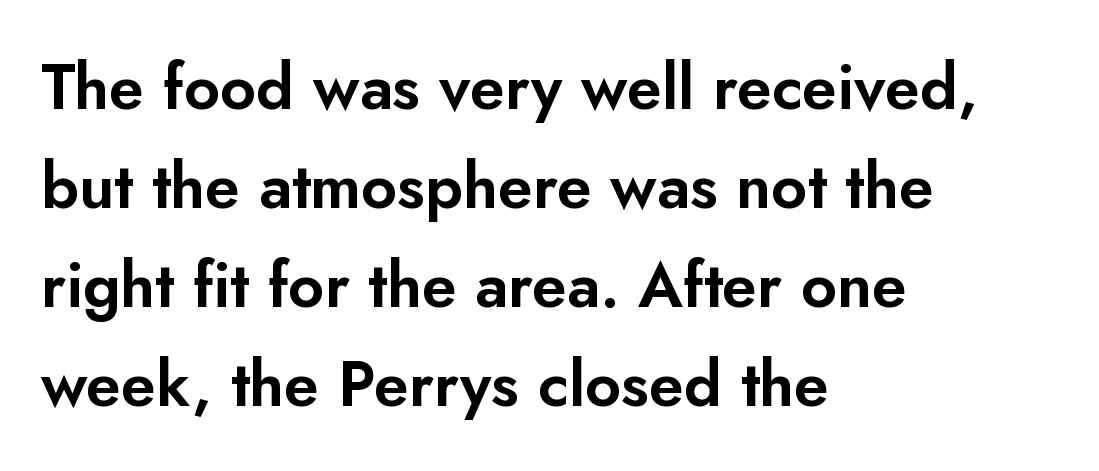
Q: Is the text italic (slanted)? A: No, it is upright.
Q: Is the typeface a serif or a sans-serif typeface? A: Sans-serif.
Q: Is the text underlined? A: No.
Q: How is the paragraph aligned? A: Left-aligned.
Q: Is the spacing between letters normal or unusually wide? A: Normal.
Q: Is the spacing between lines tight, normal or loose? A: Normal.
Q: Width (condensed, normal, or wide)? A: Normal.
Q: Stroke contrast? A: Low.
Q: x-height? A: Small.
Q: Monospaced? A: No.
